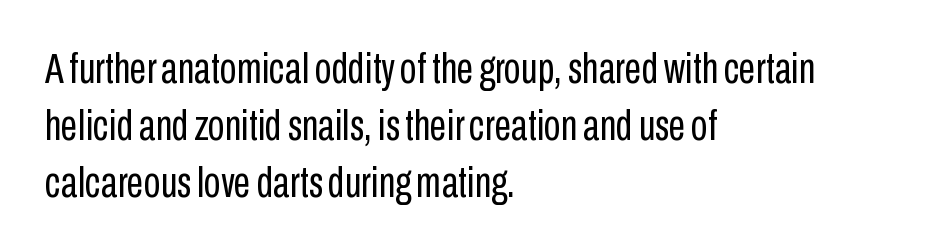
{"serif": "no", "italic": "no", "bold": "no", "weight": "regular", "width": "condensed", "stroke_contrast": "low", "x_height": "medium", "monospaced": "no", "underline": "no", "align": "left", "line_spacing": "normal", "line_spacing_ratio": 1.32, "letter_spacing": "normal", "letter_spacing_em": 0.0, "glyph_px": 43}
